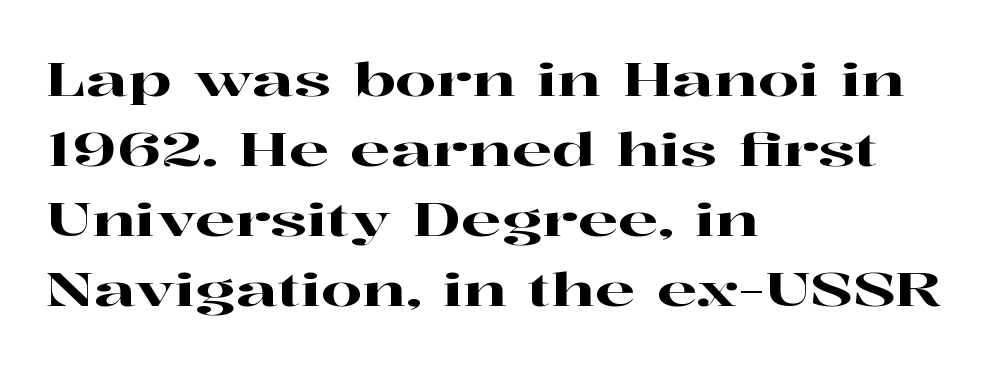
Q: Is the text italic (slanted)? A: No, it is upright.
Q: Is the typeface a serif or a sans-serif typeface? A: Serif.
Q: Is the text underlined? A: No.
Q: How is the paragraph aligned? A: Left-aligned.
Q: Is the spacing between letters normal or unusually wide? A: Normal.
Q: Is the spacing between lines tight, normal or loose? A: Normal.
Q: Width (condensed, normal, or wide)? A: Wide.
Q: Stroke contrast? A: High.
Q: x-height? A: Medium.
Q: Monospaced? A: No.
